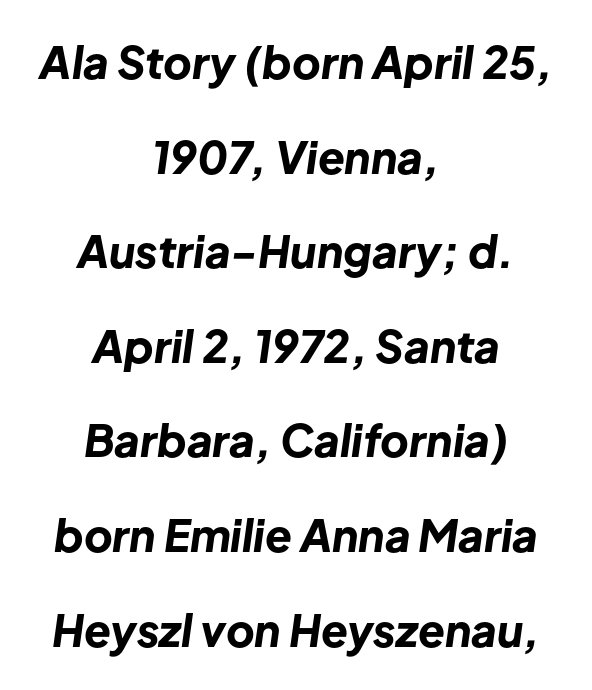
{"italic": "yes", "lean": "right", "slant_degrees": 8, "bold": "yes", "weight": "bold", "width": "normal", "stroke_contrast": "low", "x_height": "medium", "monospaced": "no", "underline": "no", "align": "center", "line_spacing": "loose", "line_spacing_ratio": 2.15, "letter_spacing": "normal", "letter_spacing_em": 0.0, "glyph_px": 44}
